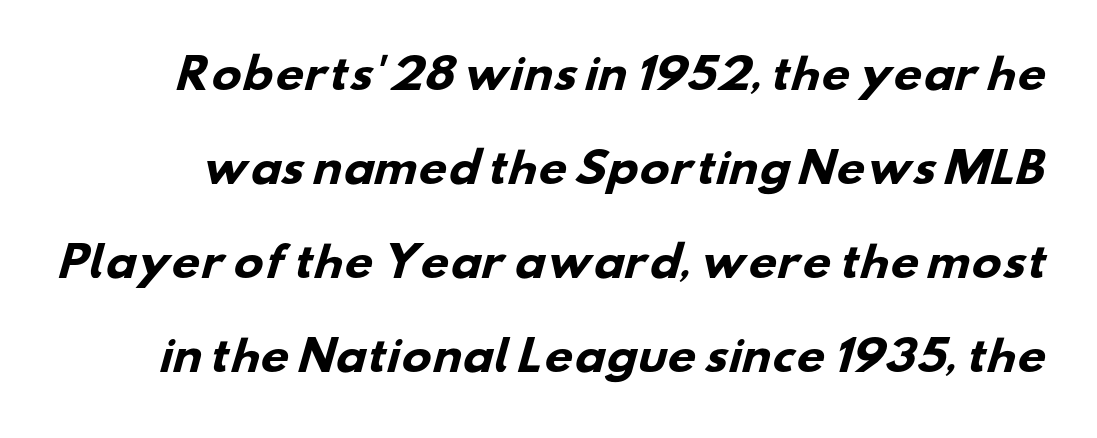
{"serif": "no", "bold": "yes", "weight": "heavy", "width": "wide", "stroke_contrast": "low", "x_height": "small", "monospaced": "no", "underline": "no", "line_spacing": "loose", "line_spacing_ratio": 2.35, "letter_spacing": "normal", "letter_spacing_em": 0.0, "glyph_px": 40}
